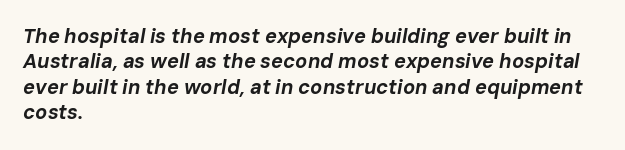
Q: Is the text bold? A: Yes.
Q: Is the text italic (slanted)? A: Yes, it leans right by about 10 degrees.
Q: Is the text underlined? A: No.
Q: How is the paragraph aligned? A: Left-aligned.
Q: Is the spacing between letters normal or unusually wide? A: Normal.
Q: Is the spacing between lines tight, normal or loose? A: Normal.
